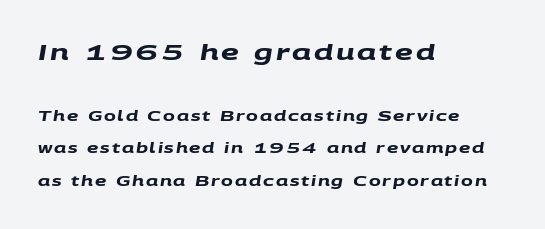
Q: Is the text bold? A: Yes.
Q: Is the text underlined? A: No.
Q: How is the paragraph aligned? A: Left-aligned.
Q: Is the spacing between lines tight, normal or loose? A: Loose.
Q: Which block of text is set in a larger size, the first (top) or the second (bottom)? A: The first (top) one.
